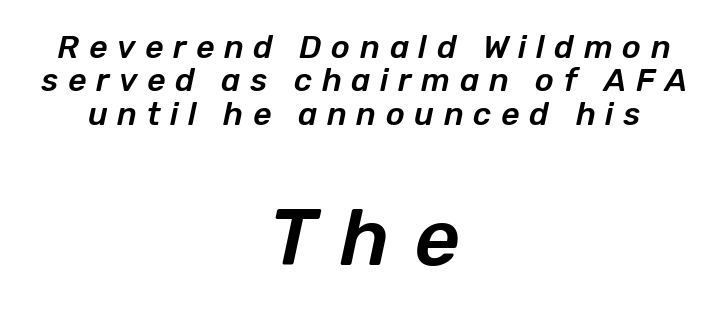
Yep, that's italic — everything's leaning. The lines are quadded center. The face used here is proportionally spaced, like ordinary book or web type. Horizontal bands of white between lines are thin slivers. This rendering widens character spacing well past its baseline value.
